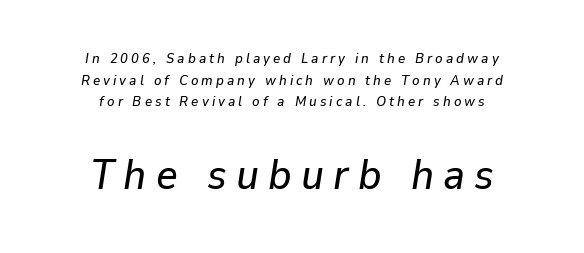
Q: Is the text italic (slanted)? A: Yes, it leans right by about 9 degrees.
Q: Is the text underlined? A: No.
Q: How is the paragraph aligned? A: Centered.
Q: Is the spacing between letters normal or unusually wide? A: Unusually wide.
Q: Is the spacing between lines tight, normal or loose? A: Normal.
Q: Which block of text is set in a larger size, the first (top) or the second (bottom)? A: The second (bottom) one.
Q: Width (condensed, normal, or wide)? A: Normal.
Q: Stroke contrast? A: Low.
Q: x-height? A: Medium.
Q: Monospaced? A: No.
